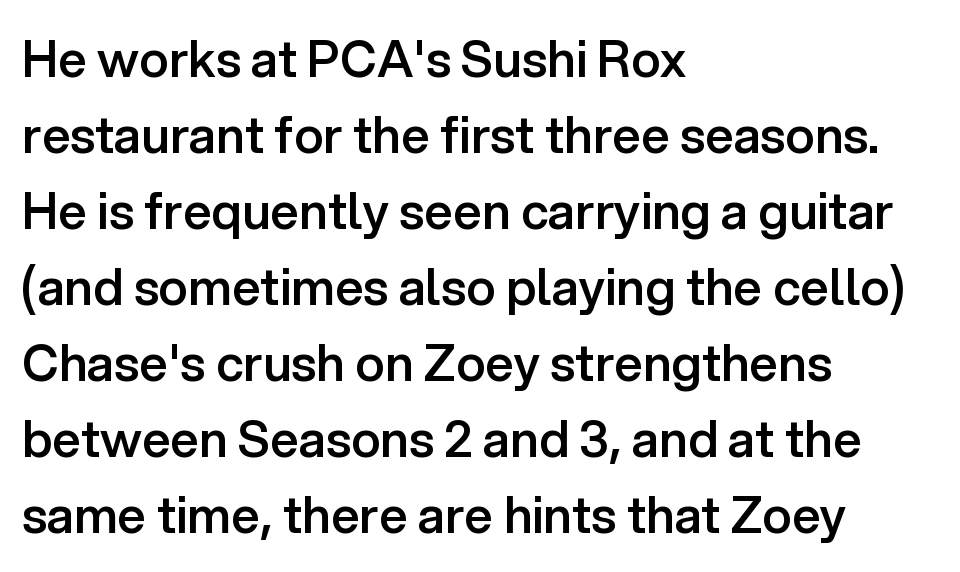
How heavy is the stroke? Medium-heavy — a semibold, shy of bold. Regular leading. The paragraph has a hard left edge and a soft right edge. Inter-character spacing is left at the font's built-in metrics. Honestly, there is no underline to notice here at all. Looks like regular typesetting: each glyph gets only the width it needs.
